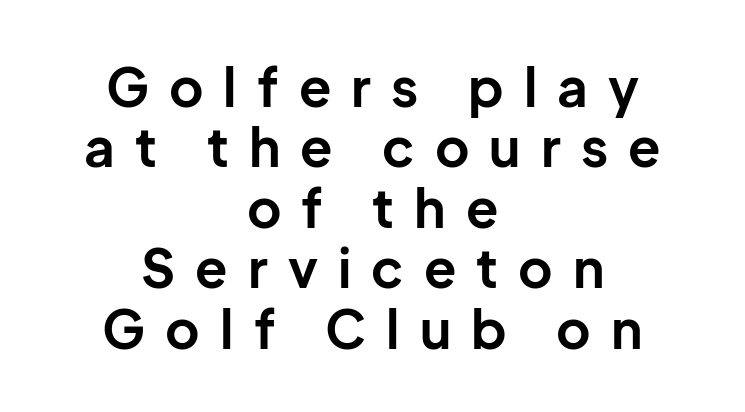
Q: Is the text bold? A: Yes.
Q: Is the text italic (slanted)? A: No, it is upright.
Q: Is the typeface a serif or a sans-serif typeface? A: Sans-serif.
Q: Is the text underlined? A: No.
Q: How is the paragraph aligned? A: Centered.
Q: Is the spacing between letters normal or unusually wide? A: Unusually wide.
Q: Is the spacing between lines tight, normal or loose? A: Tight.
Q: Width (condensed, normal, or wide)? A: Normal.
Q: Stroke contrast? A: Low.
Q: x-height? A: Medium.
Q: Monospaced? A: No.
